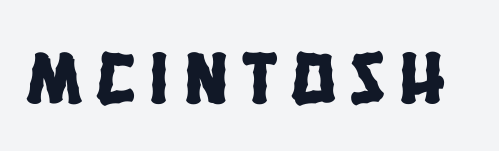
The image shows 74 px condensed sans-serif type; set unusually wide letter spacing (+0.2 em), not underlined; low stroke contrast and a large x-height.
